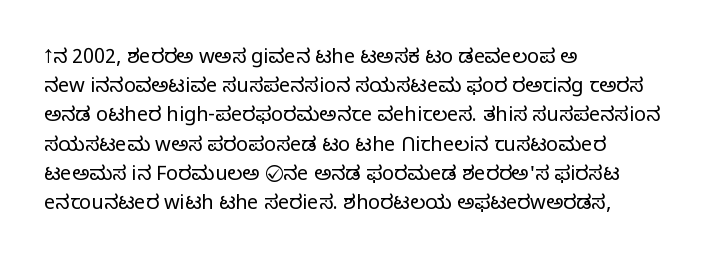
The image shows 20 px text type, upright; set left-aligned, normal line spacing (1.46x), normal letter spacing, not underlined.
